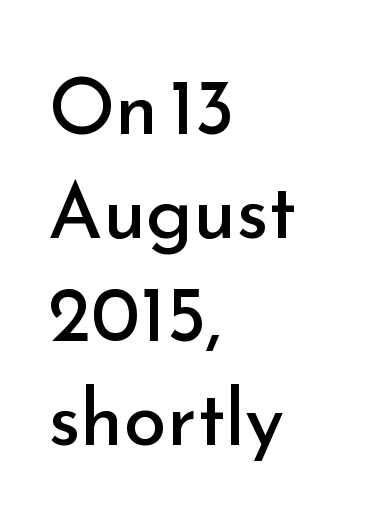
Q: Is the text bold? A: No.
Q: Is the text italic (slanted)? A: No, it is upright.
Q: Is the typeface a serif or a sans-serif typeface? A: Sans-serif.
Q: Is the text underlined? A: No.
Q: How is the paragraph aligned? A: Left-aligned.
Q: Is the spacing between letters normal or unusually wide? A: Normal.
Q: Is the spacing between lines tight, normal or loose? A: Normal.
Q: Width (condensed, normal, or wide)? A: Normal.
Q: Stroke contrast? A: Low.
Q: x-height? A: Small.
Q: Monospaced? A: No.
